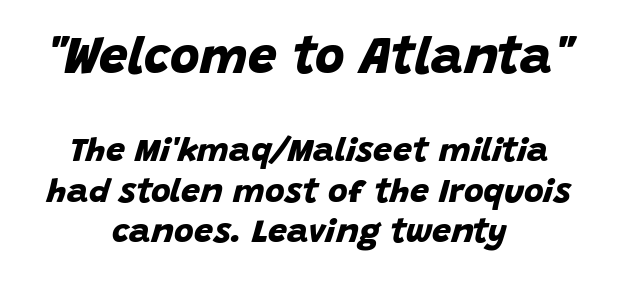
Q: Is the text bold? A: Yes.
Q: Is the typeface a serif or a sans-serif typeface? A: Sans-serif.
Q: Is the text underlined? A: No.
Q: How is the paragraph aligned? A: Centered.
Q: Is the spacing between letters normal or unusually wide? A: Normal.
Q: Which block of text is set in a larger size, the first (top) or the second (bottom)? A: The first (top) one.
Q: Width (condensed, normal, or wide)? A: Normal.
Q: Stroke contrast? A: Low.
Q: x-height? A: Large.
Q: Monospaced? A: No.
